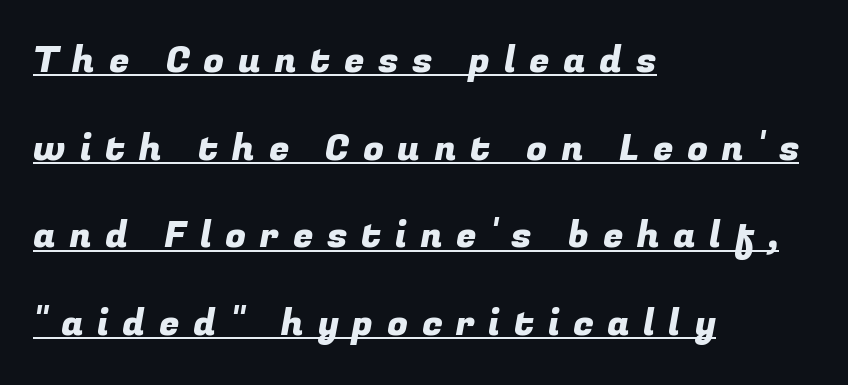
{"serif": "no", "width": "normal", "stroke_contrast": "low", "x_height": "medium", "monospaced": "no", "underline": "yes", "align": "left", "line_spacing": "loose", "line_spacing_ratio": 2.37, "letter_spacing": "wide", "letter_spacing_em": 0.37, "glyph_px": 37}
